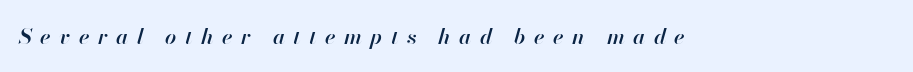
You could only call the tracking loose — the letters float apart. Check under the words: just untouched page. Weight check: semibold — heavier than regular, not quite bold. An italicized treatment has been applied to the whole sample.
